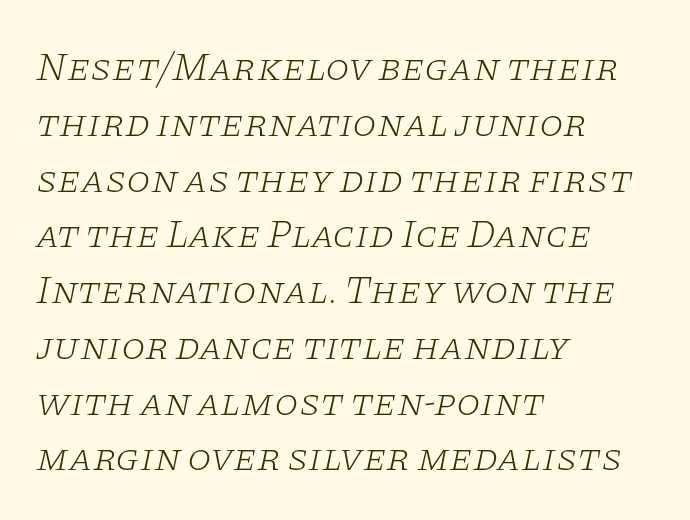
The strip under each line holds only bare page. The letterforms sit shoulder to shoulder at normal distance. No heavy texture on the line: the type isn't bold. In terms of leading, this rendering sits right in the middle. You could not count columns in this text — the font is proportionally spaced.
